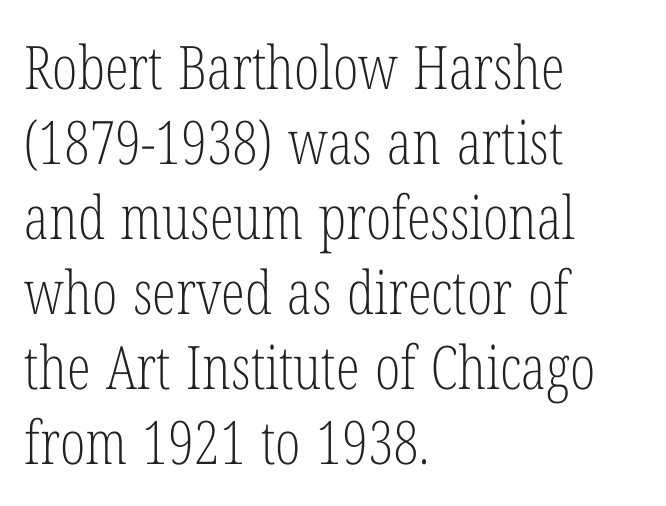
This rendering uses left alignment, leaving the right contour irregular. Italic? Not at all — the glyphs are vertical. Check the space under the baseline: it is left empty. Stroke thickness stays within the range of a standard reading face or lighter. This rendering employs a face with finishing strokes, i.e., a serif.
